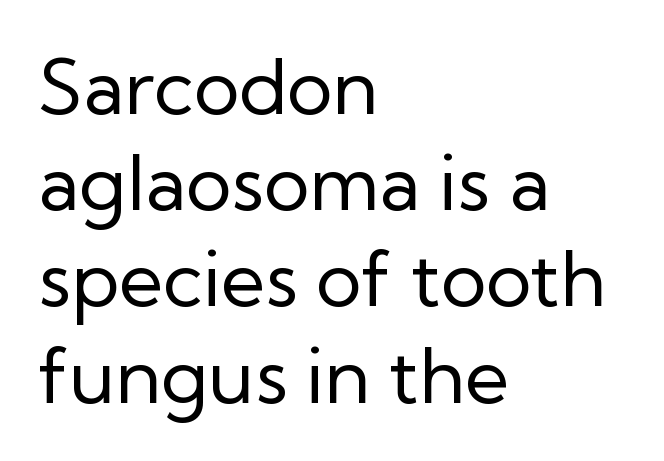
The image shows 77 px regular-weight sans-serif type, upright; set left-aligned, normal line spacing (1.25x), normal letter spacing, not underlined; low stroke contrast and a medium x-height.
